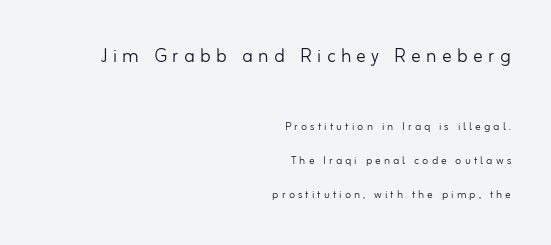
Visually, the top section dominates because its glyphs are scaled up. The typography opts for an upright posture over an oblique one. Line ends are locked; line starts wander. Heaviness? Minimal to ordinary, like unemphasized prose. Interline gaps are noticeably wide in this sample.
